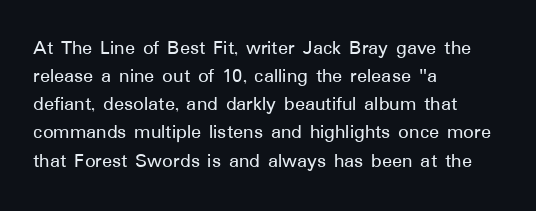
{"italic": "no", "underline": "no", "align": "left", "line_spacing": "normal", "line_spacing_ratio": 1.34, "letter_spacing": "normal", "letter_spacing_em": 0.0, "glyph_px": 21}
